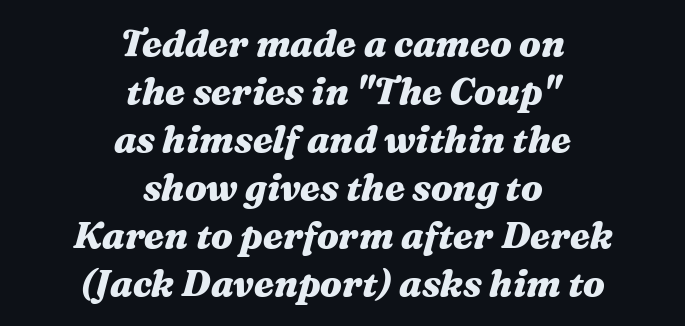
The image shows 37 px heavy, wide type, italic (leaning right); set centered, normal line spacing (1.3x), normal letter spacing, not underlined; medium stroke contrast and a medium x-height.
